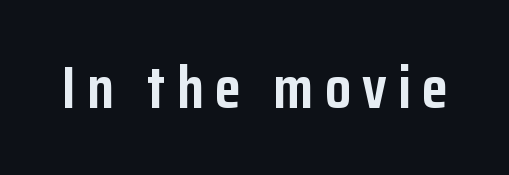
Q: Is the text bold? A: Yes.
Q: Is the text italic (slanted)? A: No, it is upright.
Q: Is the typeface a serif or a sans-serif typeface? A: Sans-serif.
Q: Is the text underlined? A: No.
Q: Width (condensed, normal, or wide)? A: Condensed.
Q: Stroke contrast? A: Low.
Q: x-height? A: Medium.
Q: Monospaced? A: No.
